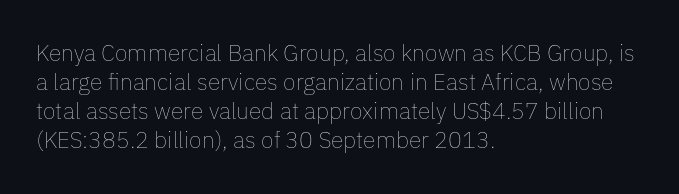
A typesetter would call this zero additional tracking. If you drew a line through each stem, it would be perfectly vertical. This block has exactly the height ordinary leading produces. Teacher's note: observe the even left margin — that is flush-left alignment. The area under the type is left untouched. This is not heavy type; no bold has been used.
